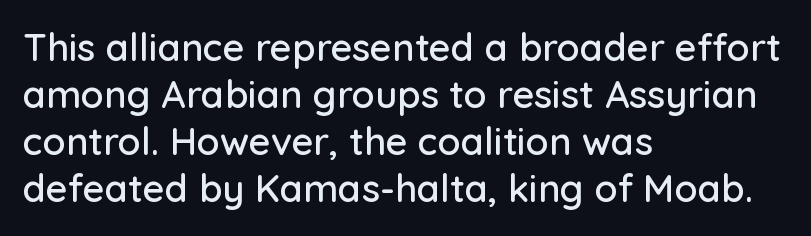
{"serif": "no", "italic": "no", "width": "normal", "stroke_contrast": "low", "x_height": "medium", "monospaced": "no", "underline": "no", "align": "left", "line_spacing_ratio": 1.24, "letter_spacing": "normal", "letter_spacing_em": 0.0, "glyph_px": 38}
